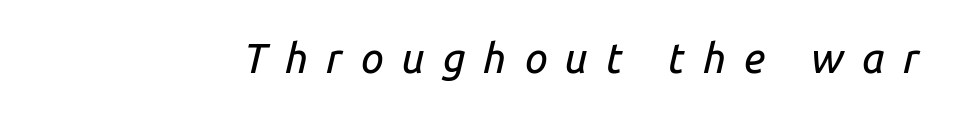
The image shows 41 px text type, italic (leaning right); set unusually wide letter spacing (+0.44 em), not underlined; low stroke contrast and a medium x-height.
